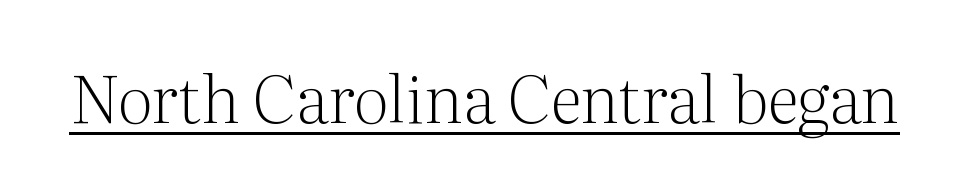
The image shows 65 px light serif type, upright; set normal letter spacing, underlined; medium stroke contrast and a medium x-height.
